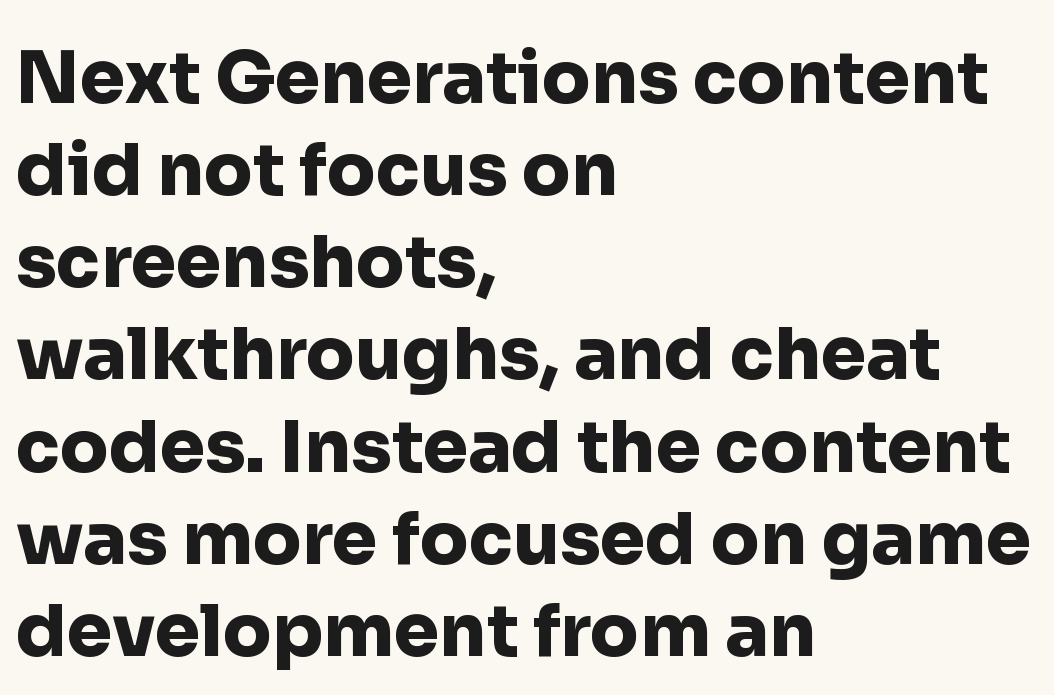
{"serif": "no", "italic": "no", "bold": "yes", "weight": "heavy", "width": "normal", "stroke_contrast": "low", "x_height": "medium", "monospaced": "no", "underline": "no", "align": "left", "line_spacing": "normal", "line_spacing_ratio": 1.28, "letter_spacing": "normal", "letter_spacing_em": 0.0, "glyph_px": 72}
